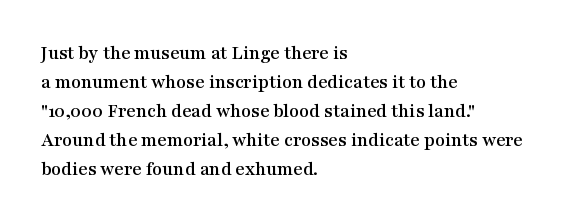
The image shows 20 px text type, upright; set left-aligned, normal line spacing (1.45x), normal letter spacing, not underlined.
